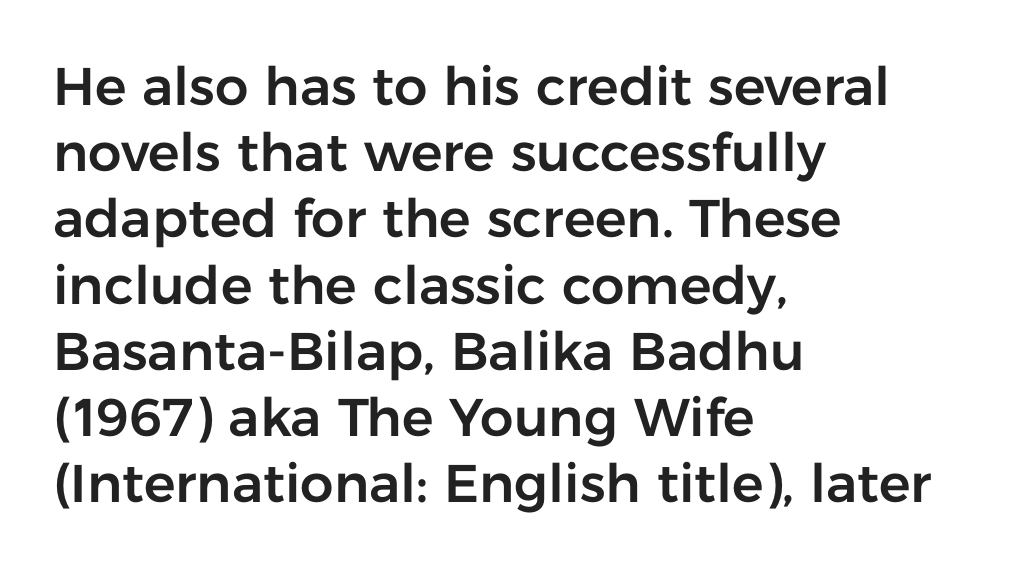
{"serif": "no", "italic": "no", "width": "normal", "stroke_contrast": "low", "x_height": "medium", "monospaced": "no", "underline": "no", "align": "left", "line_spacing": "normal", "line_spacing_ratio": 1.25, "letter_spacing": "normal", "letter_spacing_em": 0.0, "glyph_px": 53}
